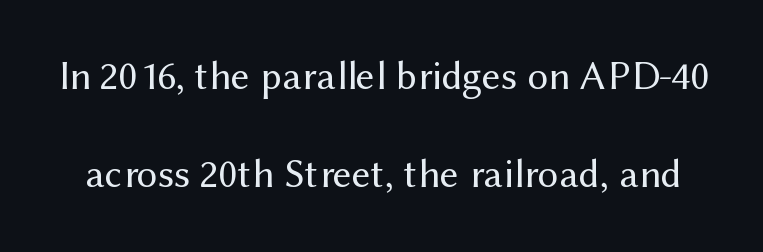
Q: Is the text bold? A: No.
Q: Is the text italic (slanted)? A: No, it is upright.
Q: Is the typeface a serif or a sans-serif typeface? A: Sans-serif.
Q: Is the text underlined? A: No.
Q: Is the spacing between letters normal or unusually wide? A: Normal.
Q: Is the spacing between lines tight, normal or loose? A: Loose.
Q: Width (condensed, normal, or wide)? A: Normal.
Q: Stroke contrast? A: Medium.
Q: x-height? A: Medium.
Q: Monospaced? A: No.
